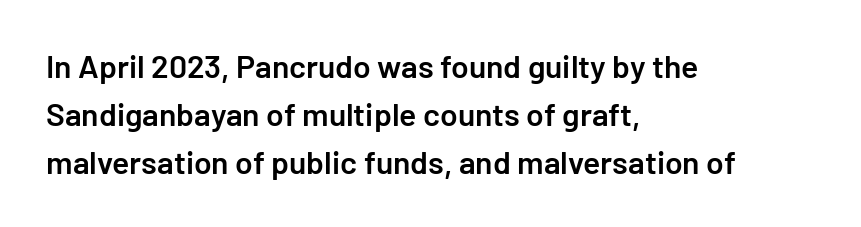
The image shows 32 px semibold sans-serif type, upright; set left-aligned, normal line spacing (1.5x), normal letter spacing, not underlined; low stroke contrast and a medium x-height.
